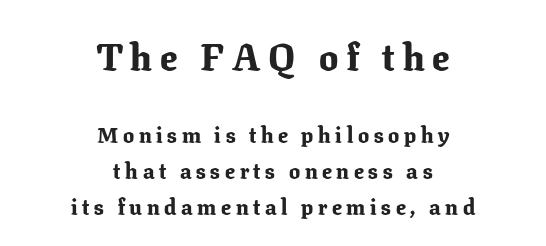
{"serif": "yes", "italic": "no", "bold": "yes", "weight": "bold", "width": "normal", "stroke_contrast": "low", "x_height": "medium", "monospaced": "no", "underline": "no", "align": "center", "line_spacing": "normal", "line_spacing_ratio": 1.63, "letter_spacing": "wide", "letter_spacing_em": 0.21, "larger_block": "first", "size_ratio": 1.73, "glyph_px": 38}
